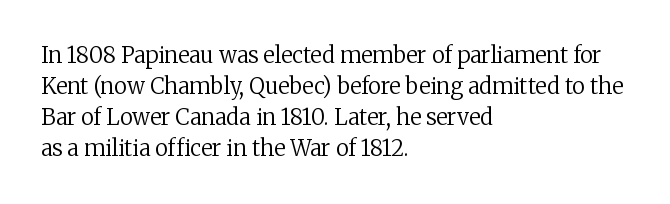
Q: Is the text bold? A: No.
Q: Is the text italic (slanted)? A: No, it is upright.
Q: Is the text underlined? A: No.
Q: How is the paragraph aligned? A: Left-aligned.
Q: Is the spacing between letters normal or unusually wide? A: Normal.
Q: Is the spacing between lines tight, normal or loose? A: Normal.
